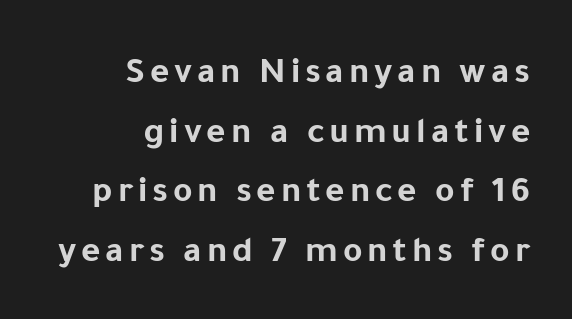
{"serif": "no", "italic": "no", "bold": "yes", "weight": "bold", "width": "normal", "stroke_contrast": "low", "x_height": "medium", "monospaced": "no", "underline": "no", "align": "right", "line_spacing": "normal", "line_spacing_ratio": 1.61, "glyph_px": 37}
